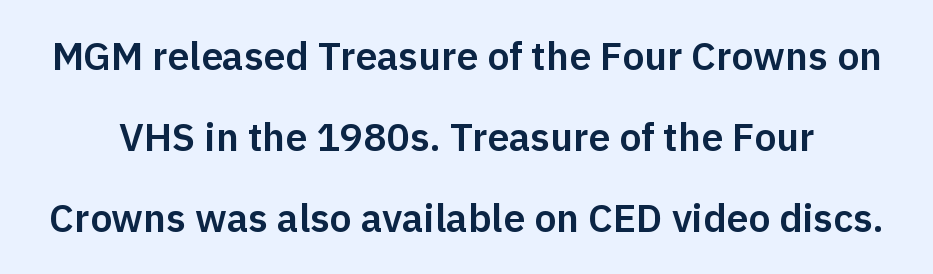
{"serif": "no", "italic": "no", "width": "normal", "stroke_contrast": "low", "x_height": "medium", "monospaced": "no", "underline": "no", "line_spacing": "loose", "line_spacing_ratio": 2.08, "letter_spacing": "normal", "letter_spacing_em": 0.0, "glyph_px": 39}
